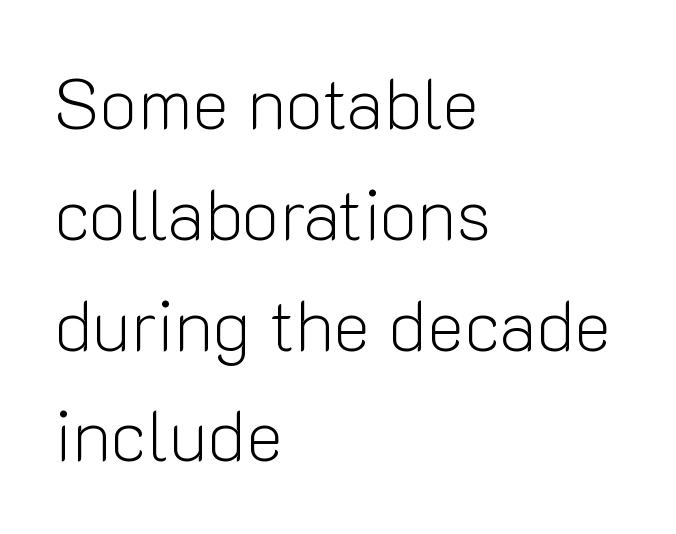
Q: Is the text bold? A: No.
Q: Is the text italic (slanted)? A: No, it is upright.
Q: Is the typeface a serif or a sans-serif typeface? A: Sans-serif.
Q: Is the text underlined? A: No.
Q: How is the paragraph aligned? A: Left-aligned.
Q: Is the spacing between letters normal or unusually wide? A: Normal.
Q: Is the spacing between lines tight, normal or loose? A: Normal.
Q: Width (condensed, normal, or wide)? A: Normal.
Q: Stroke contrast? A: Low.
Q: x-height? A: Medium.
Q: Monospaced? A: No.
